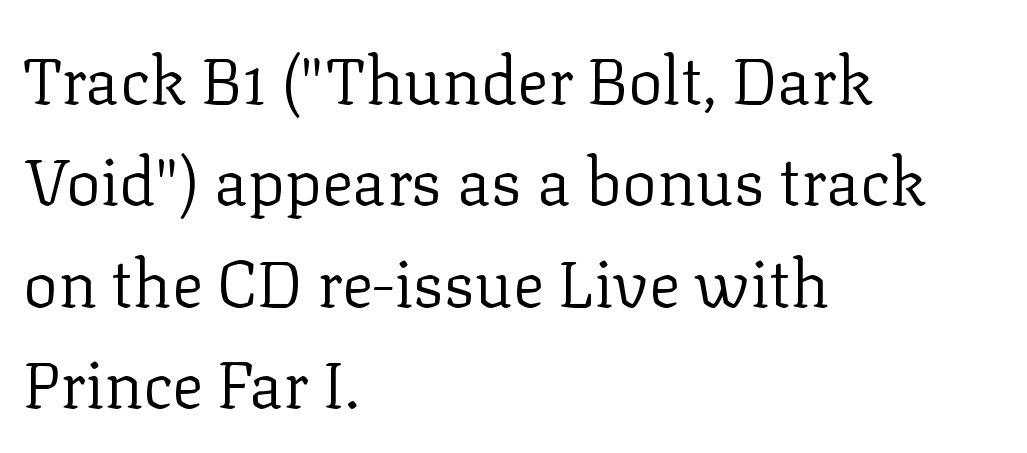
{"serif": "yes", "italic": "no", "bold": "no", "weight": "regular", "width": "normal", "stroke_contrast": "low", "x_height": "medium", "monospaced": "no", "underline": "no", "align": "left", "line_spacing": "normal", "line_spacing_ratio": 1.56, "letter_spacing": "normal", "letter_spacing_em": 0.0, "glyph_px": 65}
